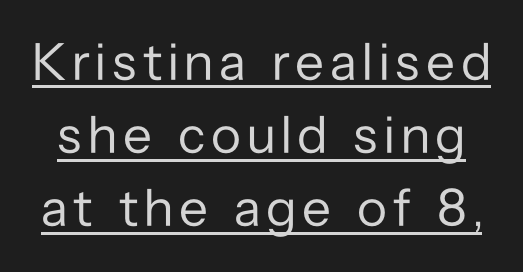
The image shows 53 px regular-weight sans-serif type, upright; set normal line spacing (1.38x), underlined; low stroke contrast and a medium x-height.
